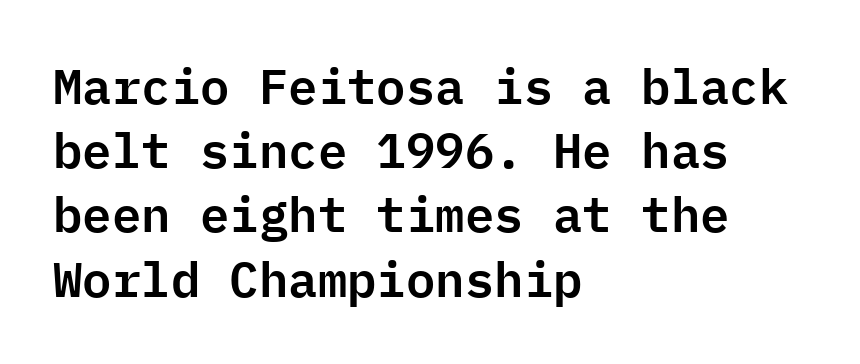
Q: Is the text italic (slanted)? A: No, it is upright.
Q: Is the typeface a serif or a sans-serif typeface? A: Sans-serif.
Q: Is the text underlined? A: No.
Q: How is the paragraph aligned? A: Left-aligned.
Q: Is the spacing between letters normal or unusually wide? A: Normal.
Q: Is the spacing between lines tight, normal or loose? A: Normal.
Q: Width (condensed, normal, or wide)? A: Normal.
Q: Stroke contrast? A: Low.
Q: x-height? A: Medium.
Q: Monospaced? A: Yes.
